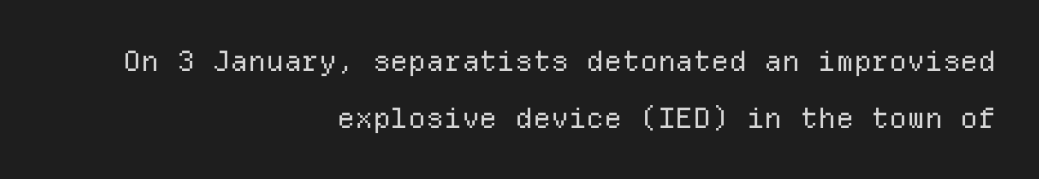
Beneath every word, the page is bare. The characters display no serif detailing; their extremities are plain. A great deal of white space separates one row of letters from the next. Each word holds together tightly as a unit, with standard inter-letter gaps. You could count columns in this text — the font is strictly monospaced. This is not heavy type; no bold has been used.
